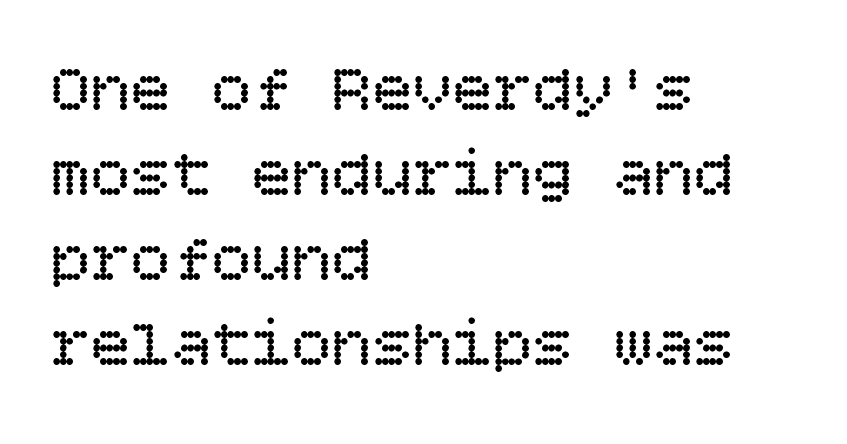
Weight: not bold — regular or lighter. A typesetter would call this zero additional tracking. The lettering holds an erect, upright posture throughout. A clean baseline with only descenders dipping below it. Reading down the column, the eye jumps a familiar distance to each next line. Each line starts at the same left margin while the right side varies.
